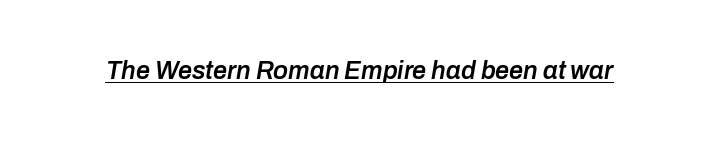
{"italic": "yes", "lean": "right", "slant_degrees": 10, "bold": "semi", "underline": "yes", "letter_spacing": "normal", "letter_spacing_em": 0.0, "glyph_px": 25}
